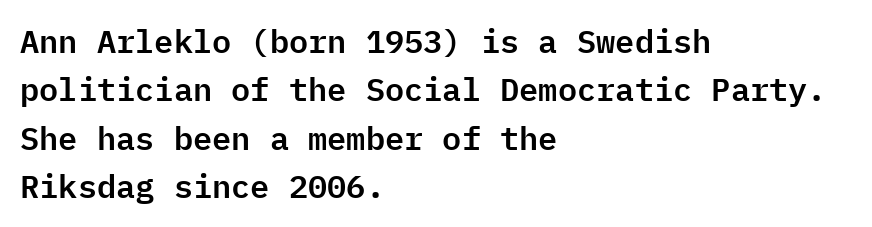
The image shows 32 px sans-serif type, upright, monospaced; set left-aligned, normal line spacing (1.51x), normal letter spacing, not underlined; low stroke contrast and a medium x-height.
